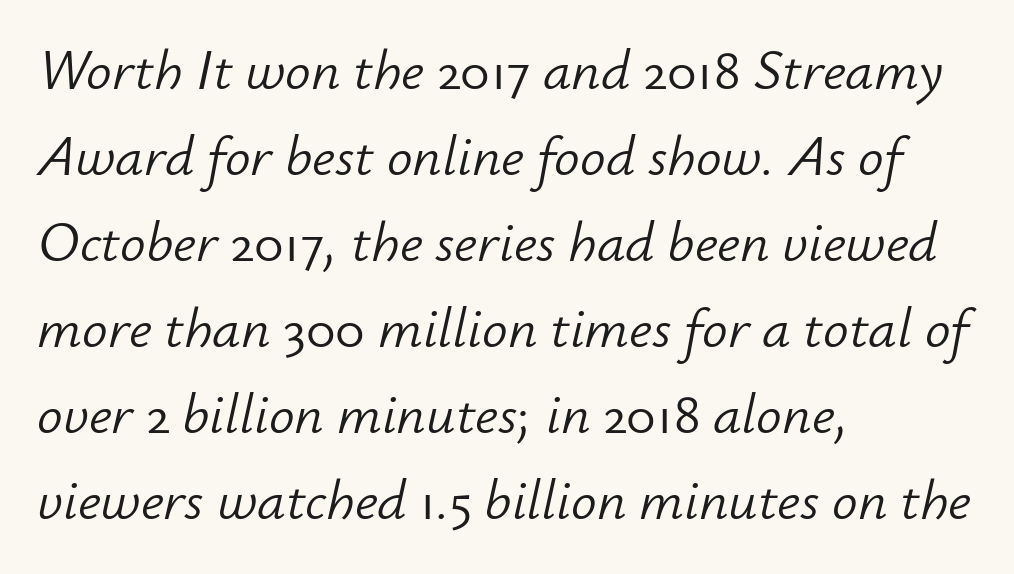
Q: Is the text bold? A: No.
Q: Is the text italic (slanted)? A: Yes, it leans right by about 12 degrees.
Q: Is the text underlined? A: No.
Q: How is the paragraph aligned? A: Left-aligned.
Q: Is the spacing between letters normal or unusually wide? A: Normal.
Q: Is the spacing between lines tight, normal or loose? A: Normal.
Q: Width (condensed, normal, or wide)? A: Normal.
Q: Stroke contrast? A: Low.
Q: x-height? A: Small.
Q: Monospaced? A: No.
